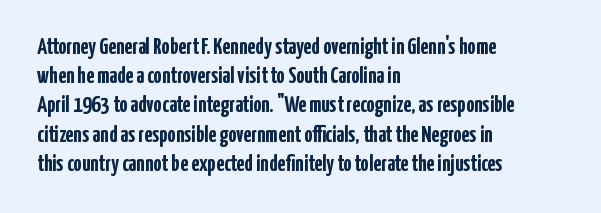
The image shows 23 px bold type, upright; set left-aligned, normal line spacing (1.27x), normal letter spacing, not underlined.
